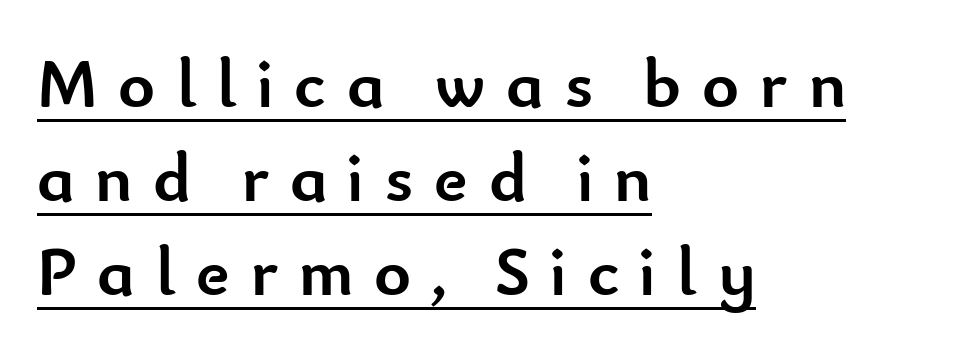
{"serif": "no", "italic": "no", "bold": "yes", "weight": "semibold", "width": "normal", "stroke_contrast": "low", "x_height": "small", "monospaced": "no", "underline": "yes", "align": "left", "line_spacing": "normal", "line_spacing_ratio": 1.34, "letter_spacing": "wide", "letter_spacing_em": 0.3, "glyph_px": 70}
